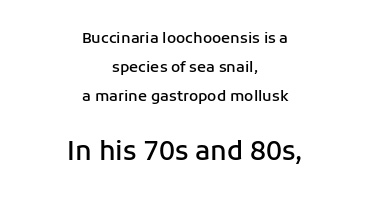
The image shows 26 px text type, upright; set centered, loose line spacing (1.92x), normal letter spacing, not underlined; the second (bottom) block is 1.73x larger.
